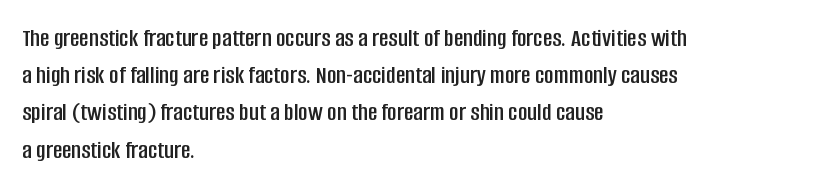
The passage is arranged the way most books set body copy — flush left. No extra tracking has been applied to these lines. You can tell it's not italic because the verticals are truly vertical. The leading is moderate, giving the passage an even texture. The specimen omits any rule beneath the text block's lines.
